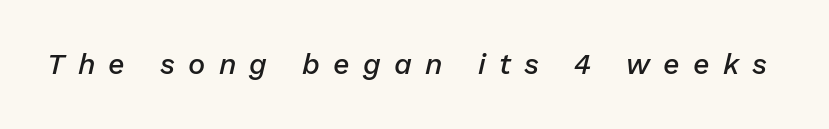
Q: Is the text bold? A: Semi-bold.
Q: Is the text italic (slanted)? A: Yes, it leans right by about 13 degrees.
Q: Is the text underlined? A: No.
Q: Is the spacing between letters normal or unusually wide? A: Unusually wide.
Q: Width (condensed, normal, or wide)? A: Normal.
Q: Stroke contrast? A: Low.
Q: x-height? A: Medium.
Q: Monospaced? A: No.
